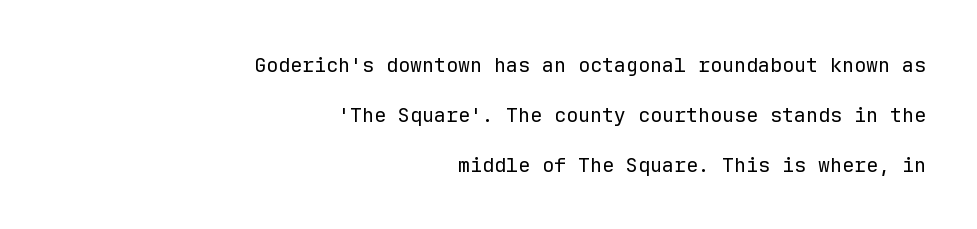
The image shows 20 px text type, upright; set right-aligned, loose line spacing (2.5x), normal letter spacing, not underlined.
